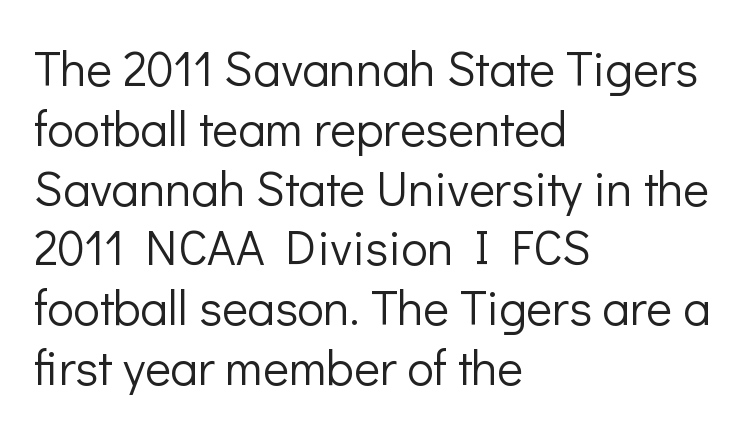
The image shows 49 px light sans-serif type, upright; set left-aligned, line spacing 1.22x, normal letter spacing, not underlined; low stroke contrast and a medium x-height.
